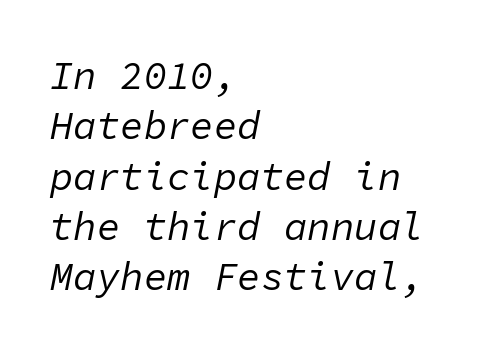
No word sits above an underline. In terms of letterspacing, this is plain default setting. All the whitespace from short lines collects on the right. Summary of weight: not heavy and not bold. The passage shown is typed in a monospace face where columns stay perfectly aligned.
